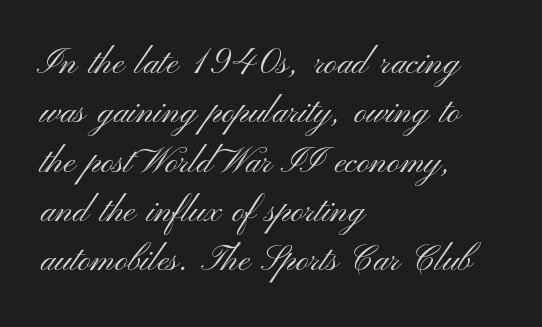
{"serif": "no", "bold": "no", "weight": "light", "width": "wide", "stroke_contrast": "medium", "x_height": "small", "monospaced": "no", "underline": "no", "align": "left", "line_spacing": "normal", "line_spacing_ratio": 1.41, "letter_spacing": "normal", "letter_spacing_em": 0.0, "glyph_px": 35}
